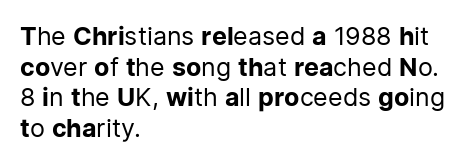
Q: Is the text bold? A: No.
Q: Is the text italic (slanted)? A: No, it is upright.
Q: Is the text underlined? A: No.
Q: How is the paragraph aligned? A: Left-aligned.
Q: Is the spacing between letters normal or unusually wide? A: Normal.
